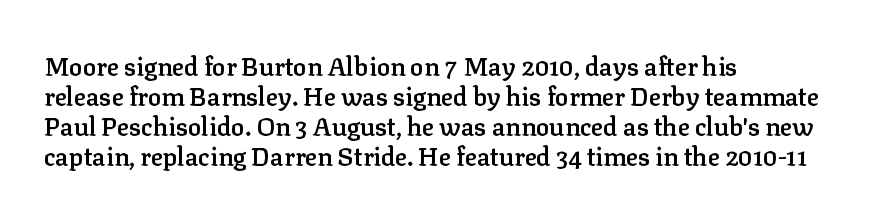
The image shows 25 px text type, upright; set left-aligned, line spacing 1.2x, normal letter spacing, not underlined.
